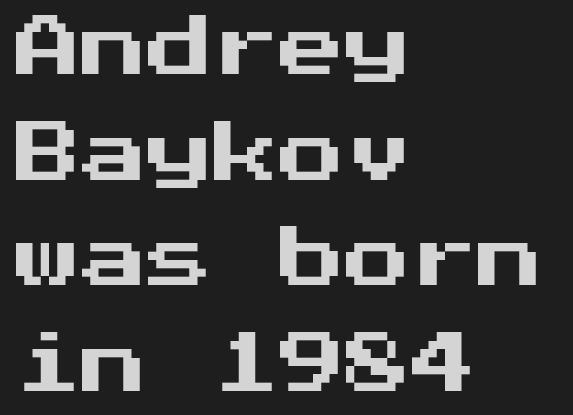
The image shows 66 px sans-serif type, upright; set left-aligned, normal line spacing (1.6x), normal letter spacing, not underlined; medium stroke contrast and a medium x-height.
